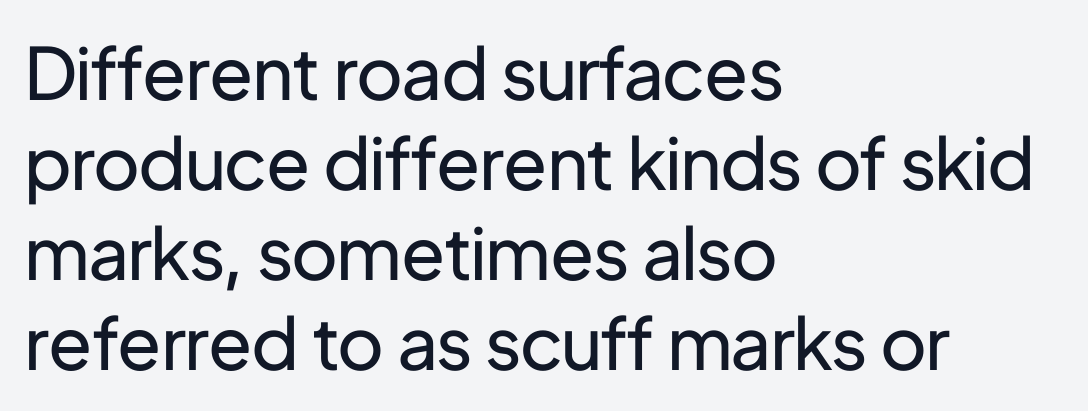
{"serif": "no", "italic": "no", "bold": "no", "weight": "regular", "width": "normal", "stroke_contrast": "low", "x_height": "medium", "monospaced": "no", "underline": "no", "align": "left", "line_spacing": "normal", "line_spacing_ratio": 1.25, "letter_spacing": "normal", "letter_spacing_em": 0.0, "glyph_px": 72}
